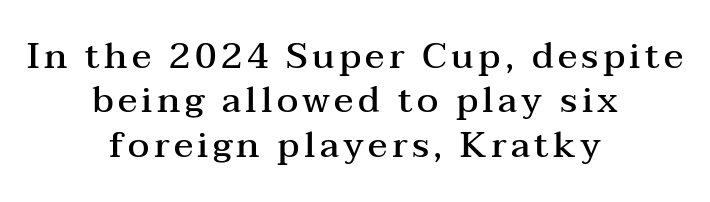
{"serif": "yes", "italic": "no", "bold": "semi", "weight": "semibold", "width": "wide", "stroke_contrast": "medium", "x_height": "medium", "monospaced": "no", "underline": "no", "align": "center", "line_spacing_ratio": 1.23, "glyph_px": 36}
